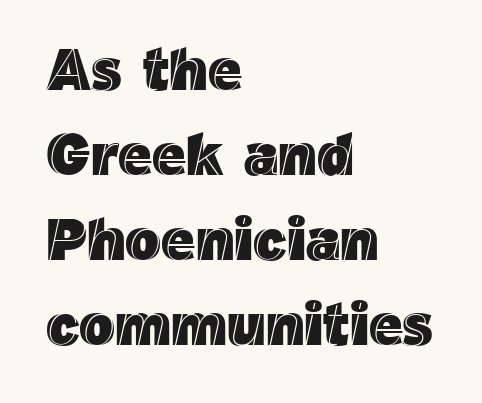
{"italic": "no", "width": "normal", "x_height": "medium", "monospaced": "no", "underline": "no", "align": "left", "line_spacing": "normal", "line_spacing_ratio": 1.44, "letter_spacing": "normal", "letter_spacing_em": 0.0, "glyph_px": 59}
